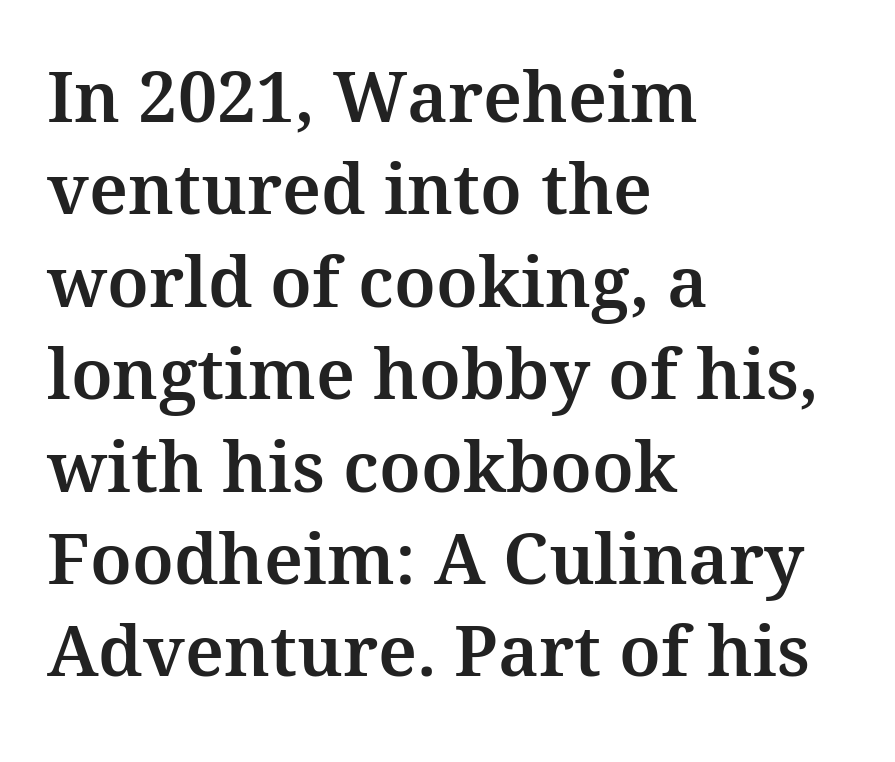
Q: Is the text italic (slanted)? A: No, it is upright.
Q: Is the typeface a serif or a sans-serif typeface? A: Serif.
Q: Is the text underlined? A: No.
Q: How is the paragraph aligned? A: Left-aligned.
Q: Is the spacing between letters normal or unusually wide? A: Normal.
Q: Is the spacing between lines tight, normal or loose? A: Normal.
Q: Width (condensed, normal, or wide)? A: Normal.
Q: Stroke contrast? A: Medium.
Q: x-height? A: Medium.
Q: Monospaced? A: No.
